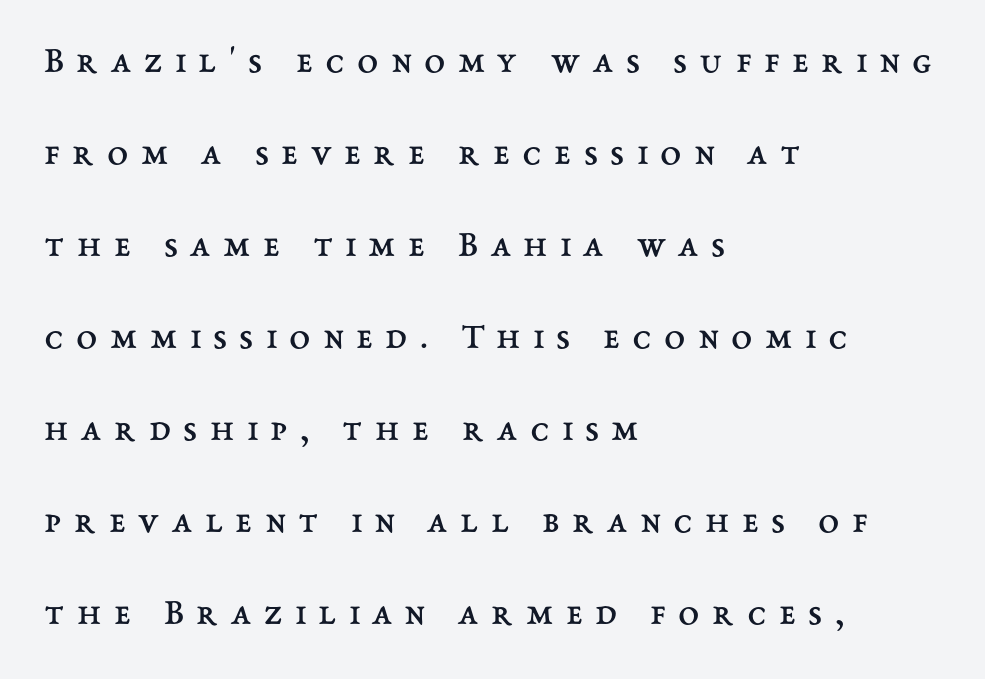
The image shows 38 px regular-weight type, upright; set left-aligned, loose line spacing (2.42x), unusually wide letter spacing (+0.33 em), not underlined; medium stroke contrast and a medium x-height.
